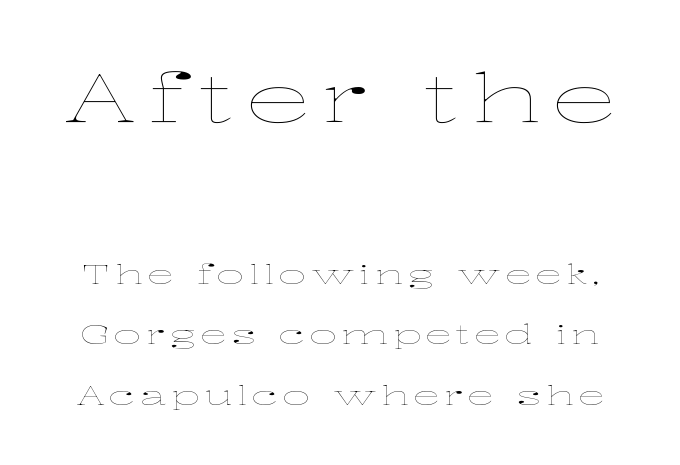
Q: Is the text bold? A: No.
Q: Is the text italic (slanted)? A: No, it is upright.
Q: Is the text underlined? A: No.
Q: Is the spacing between lines tight, normal or loose? A: Loose.
Q: Which block of text is set in a larger size, the first (top) or the second (bottom)? A: The first (top) one.
Q: Width (condensed, normal, or wide)? A: Wide.
Q: Stroke contrast? A: Low.
Q: x-height? A: Medium.
Q: Monospaced? A: No.
